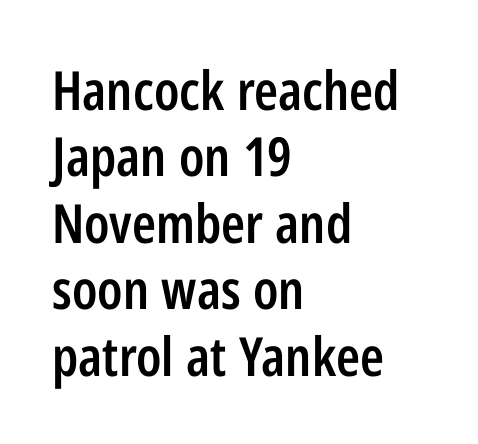
{"serif": "no", "italic": "no", "bold": "semi", "weight": "semibold", "width": "condensed", "stroke_contrast": "low", "x_height": "medium", "monospaced": "no", "underline": "no", "align": "left", "line_spacing_ratio": 1.23, "letter_spacing": "normal", "letter_spacing_em": 0.0, "glyph_px": 54}
